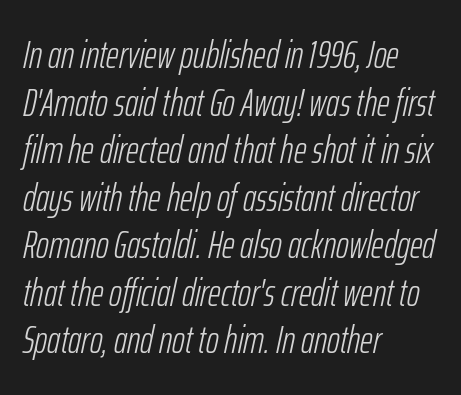
You could not count columns in this text — the font is proportionally spaced. Descenders hang freely into open space. This sample uses plain, unmodified letter spacing. There's an unmistakable incline to the writing here.
